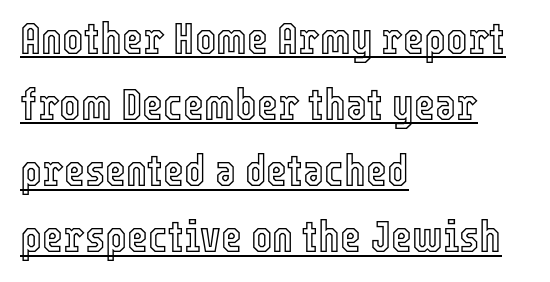
{"italic": "no", "width": "condensed", "x_height": "medium", "monospaced": "no", "underline": "yes", "align": "left", "line_spacing": "normal", "line_spacing_ratio": 1.47, "letter_spacing": "normal", "letter_spacing_em": 0.0, "glyph_px": 45}
